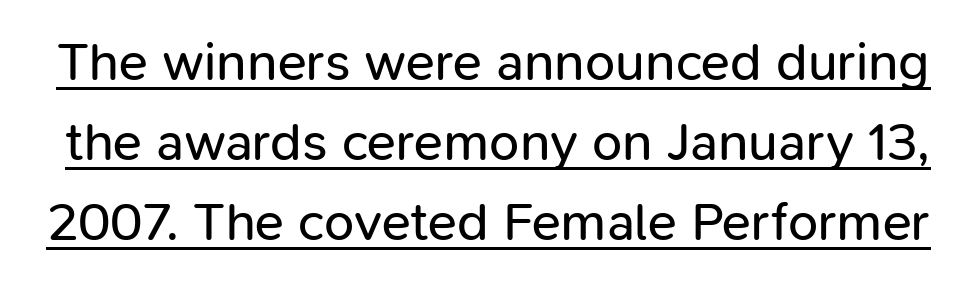
{"serif": "no", "italic": "no", "bold": "no", "weight": "regular", "width": "normal", "stroke_contrast": "low", "x_height": "medium", "monospaced": "no", "underline": "yes", "line_spacing": "normal", "line_spacing_ratio": 1.48, "letter_spacing": "normal", "letter_spacing_em": 0.0, "glyph_px": 54}
